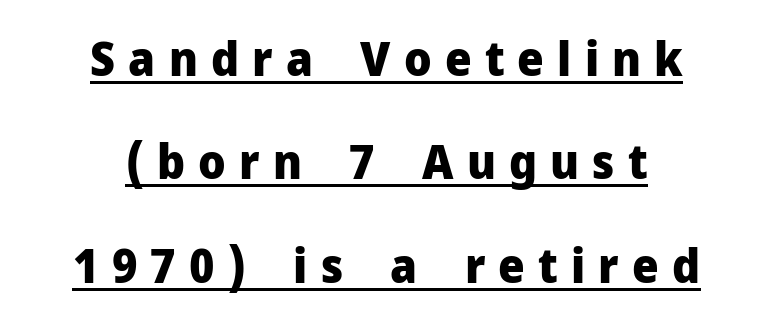
Beneath each row of characters lies a ruled line. This block would shrink considerably if given ordinary leading; it's expanded now. The lettering stays uniformly vertical, giving the passage a roman look. Someone cranked the tracking dial way up on this one.
